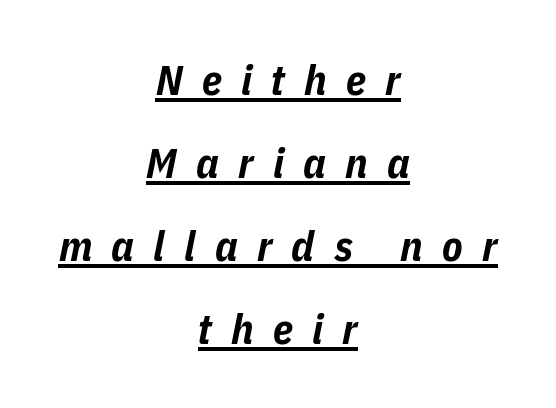
Does the lettering tilt? It does — this is italic. There is plenty of visible air inserted between adjacent glyphs. A typographer would call this underscored text. In terms of weight, the rendering is a true, heavy bold.
